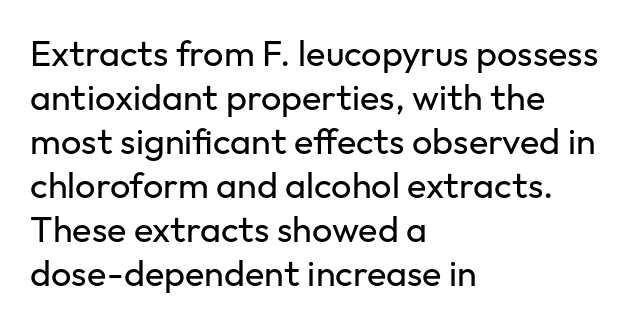
{"serif": "no", "italic": "no", "bold": "no", "weight": "regular", "width": "normal", "stroke_contrast": "low", "x_height": "medium", "monospaced": "no", "underline": "no", "align": "left", "line_spacing_ratio": 1.22, "letter_spacing": "normal", "letter_spacing_em": 0.0, "glyph_px": 36}
